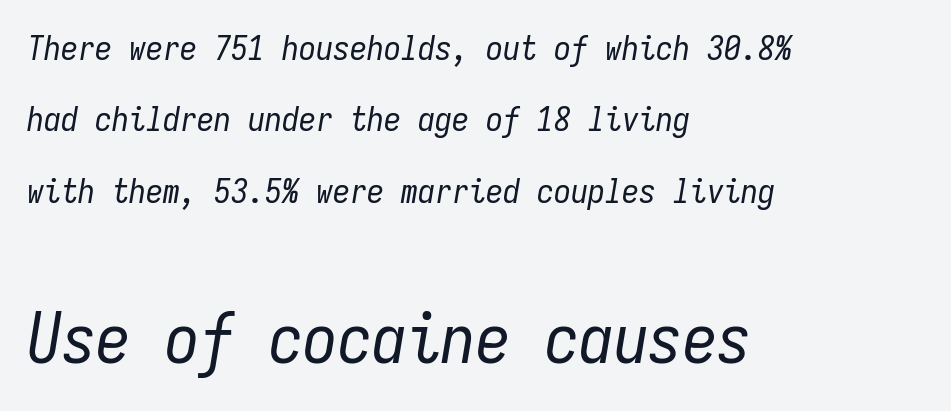
Q: Is the text bold? A: No.
Q: Is the text italic (slanted)? A: Yes, it leans right by about 9 degrees.
Q: Is the text underlined? A: No.
Q: How is the paragraph aligned? A: Left-aligned.
Q: Is the spacing between letters normal or unusually wide? A: Normal.
Q: Is the spacing between lines tight, normal or loose? A: Loose.
Q: Which block of text is set in a larger size, the first (top) or the second (bottom)? A: The second (bottom) one.
Q: Width (condensed, normal, or wide)? A: Condensed.
Q: Stroke contrast? A: Low.
Q: x-height? A: Medium.
Q: Monospaced? A: Yes.
